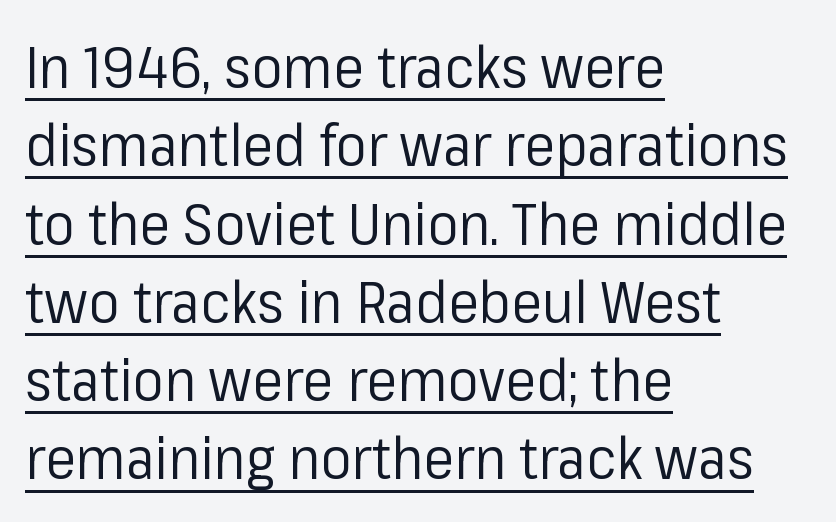
The image shows 58 px regular-weight sans-serif type, upright; set left-aligned, normal line spacing (1.35x), normal letter spacing, underlined; low stroke contrast and a medium x-height.
